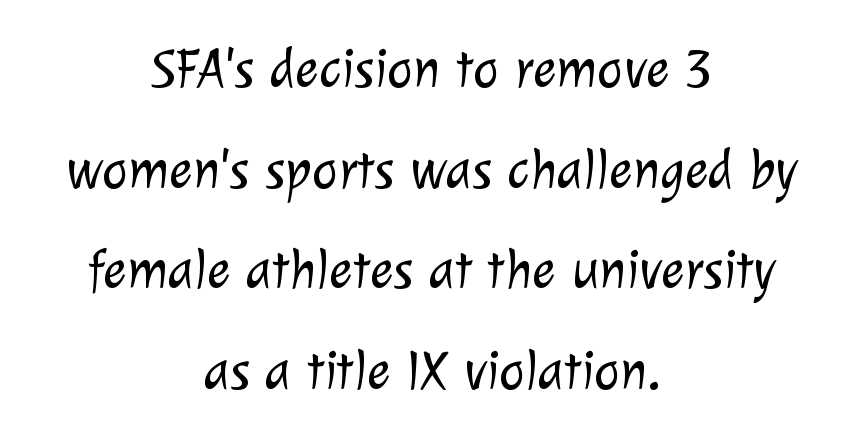
Looks like regular typesetting: each glyph gets only the width it needs. Standard letterfit; no display-style spreading of the glyphs. A light-to-regular cut is what we see here. The compositor balanced each line on the midline. Regarding serifs, this sample does without them.
